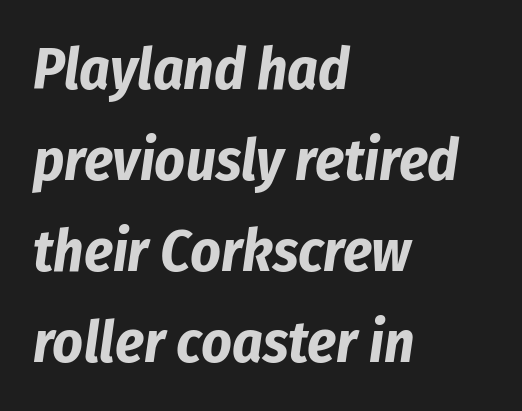
The passage shown stacks its lines at a standard gap. Teacher's note: observe the even left margin — that is flush-left alignment. How heavy is the stroke? Heavy — this is a bold. Think of a printed novel: that variable character pitch is what you see here.
